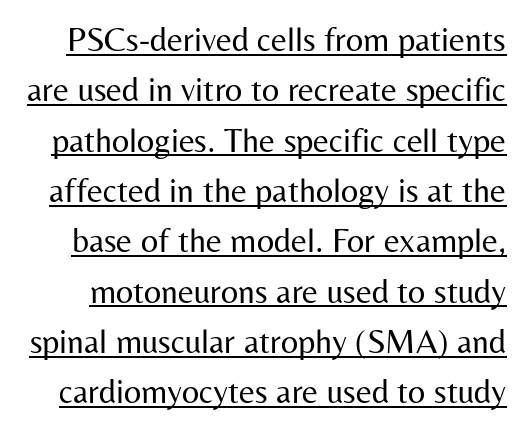
{"serif": "no", "italic": "no", "bold": "no", "weight": "regular", "width": "normal", "stroke_contrast": "medium", "x_height": "medium", "monospaced": "no", "underline": "yes", "line_spacing": "normal", "line_spacing_ratio": 1.48, "letter_spacing": "normal", "letter_spacing_em": 0.0, "glyph_px": 34}
